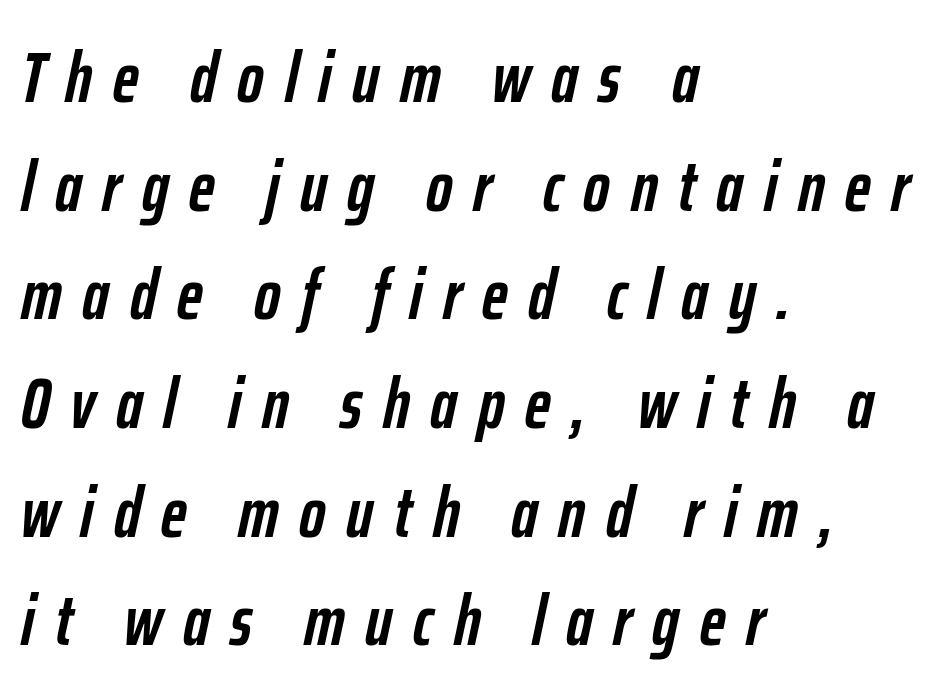
Q: Is the text bold? A: Yes.
Q: Is the text italic (slanted)? A: Yes, it leans right by about 12 degrees.
Q: Is the text underlined? A: No.
Q: How is the paragraph aligned? A: Left-aligned.
Q: Is the spacing between letters normal or unusually wide? A: Unusually wide.
Q: Is the spacing between lines tight, normal or loose? A: Normal.
Q: Width (condensed, normal, or wide)? A: Condensed.
Q: Stroke contrast? A: Low.
Q: x-height? A: Medium.
Q: Monospaced? A: No.
